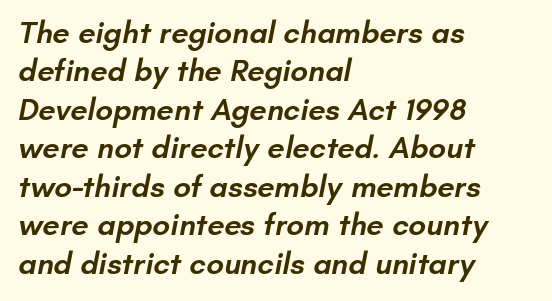
Horizontal alignment here is leftward, the default for most running prose. A somewhat darkened texture: the type is semibold rather than bold. The passage shown is typeset with a sans-serif family. How are the letters spaced? Ordinarily, with no added tracking. Check the space under the baseline: it is left empty.
